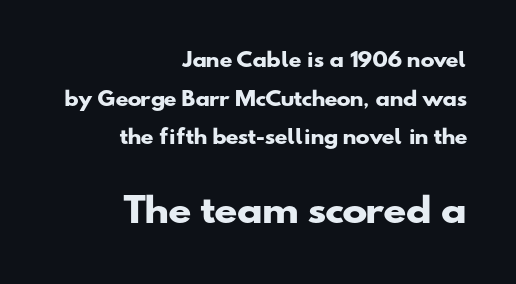
Thick stems and heavy bowls — unmistakably bold. This rendering uses right alignment, leaving the left contour irregular. Compare the two chunks: the lower has the greater cap height. The rendering uses natural spacing where letterforms have individual widths. A clean baseline with only descenders dipping below it.
